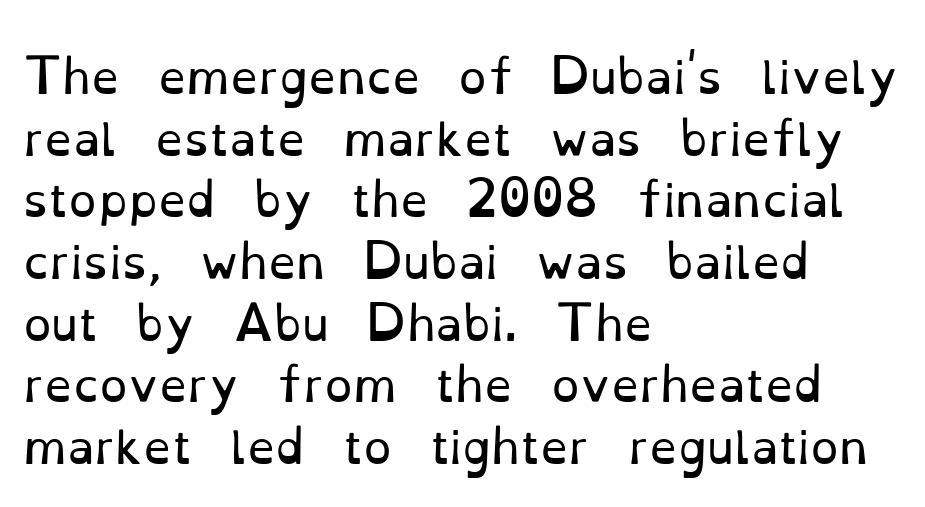
Q: Is the text bold? A: No.
Q: Is the text italic (slanted)? A: No, it is upright.
Q: Is the typeface a serif or a sans-serif typeface? A: Serif.
Q: Is the text underlined? A: No.
Q: How is the paragraph aligned? A: Left-aligned.
Q: Is the spacing between letters normal or unusually wide? A: Normal.
Q: Is the spacing between lines tight, normal or loose? A: Normal.
Q: Width (condensed, normal, or wide)? A: Normal.
Q: Stroke contrast? A: Low.
Q: x-height? A: Small.
Q: Monospaced? A: No.
